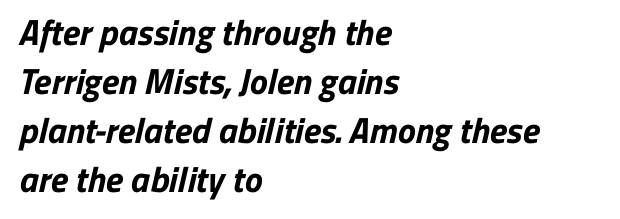
Q: Is the text bold? A: Yes.
Q: Is the typeface a serif or a sans-serif typeface? A: Sans-serif.
Q: Is the text underlined? A: No.
Q: How is the paragraph aligned? A: Left-aligned.
Q: Is the spacing between letters normal or unusually wide? A: Normal.
Q: Is the spacing between lines tight, normal or loose? A: Normal.
Q: Width (condensed, normal, or wide)? A: Normal.
Q: Stroke contrast? A: Low.
Q: x-height? A: Medium.
Q: Monospaced? A: No.
